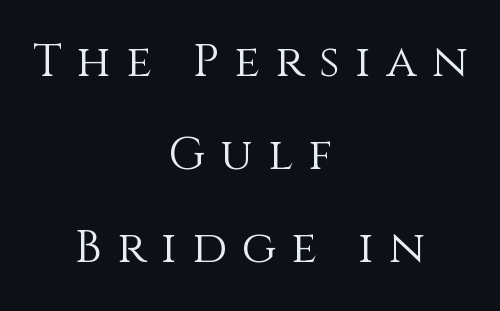
{"italic": "no", "bold": "no", "weight": "light", "width": "normal", "stroke_contrast": "medium", "x_height": "large", "monospaced": "no", "underline": "no", "align": "center", "line_spacing": "loose", "line_spacing_ratio": 2.02, "letter_spacing": "wide", "letter_spacing_em": 0.33, "glyph_px": 46}
